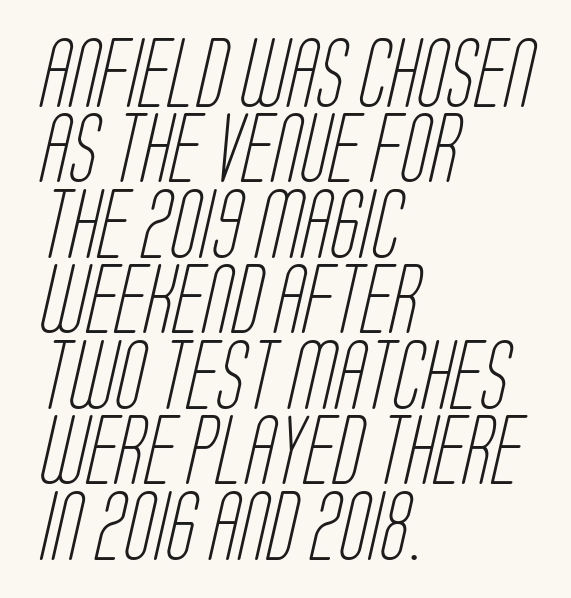
{"serif": "no", "bold": "no", "weight": "light", "width": "condensed", "stroke_contrast": "low", "x_height": "large", "monospaced": "no", "underline": "no", "align": "left", "line_spacing": "tight", "line_spacing_ratio": 1.11, "letter_spacing": "normal", "letter_spacing_em": 0.0, "glyph_px": 68}
